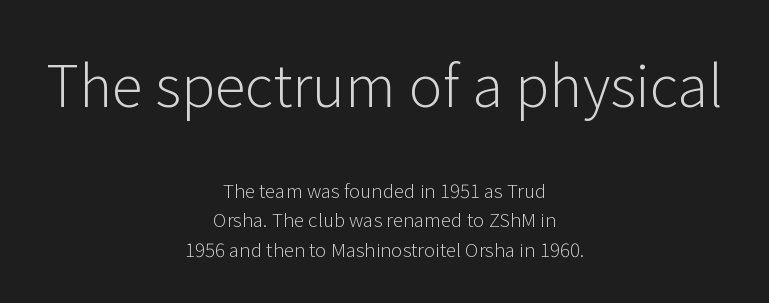
{"serif": "no", "italic": "no", "bold": "no", "weight": "light", "width": "normal", "stroke_contrast": "low", "x_height": "medium", "monospaced": "no", "underline": "no", "align": "center", "line_spacing": "normal", "line_spacing_ratio": 1.56, "letter_spacing": "normal", "letter_spacing_em": 0.0, "larger_block": "first", "size_ratio": 3.0, "glyph_px": 57}
